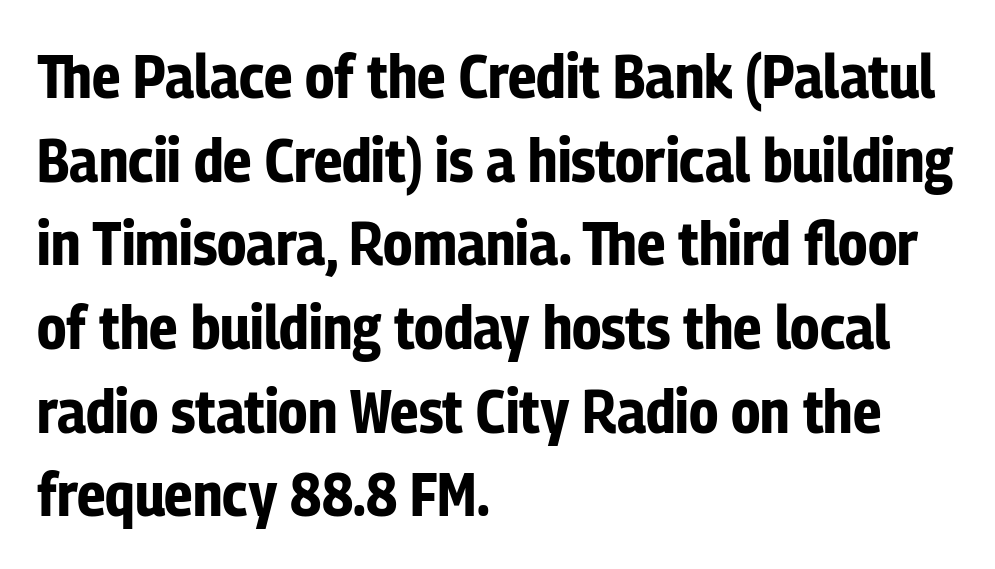
Q: Is the text bold? A: Yes.
Q: Is the text italic (slanted)? A: No, it is upright.
Q: Is the typeface a serif or a sans-serif typeface? A: Sans-serif.
Q: Is the text underlined? A: No.
Q: How is the paragraph aligned? A: Left-aligned.
Q: Is the spacing between letters normal or unusually wide? A: Normal.
Q: Is the spacing between lines tight, normal or loose? A: Normal.
Q: Width (condensed, normal, or wide)? A: Condensed.
Q: Stroke contrast? A: Low.
Q: x-height? A: Medium.
Q: Monospaced? A: No.
